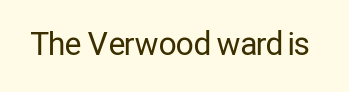
Q: Is the text bold? A: No.
Q: Is the text italic (slanted)? A: No, it is upright.
Q: Is the typeface a serif or a sans-serif typeface? A: Sans-serif.
Q: Is the text underlined? A: No.
Q: Is the spacing between letters normal or unusually wide? A: Normal.
Q: Width (condensed, normal, or wide)? A: Condensed.
Q: Stroke contrast? A: Low.
Q: x-height? A: Medium.
Q: Monospaced? A: No.
